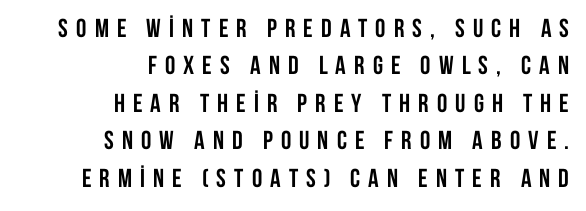
The specimen omits any rule beneath the text block's lines. In terms of letterspacing, this is a distinctly airy, spread setting. Normally led — the rows are evenly, conventionally spaced. On the weight axis this lands at bold, roughly 700. The setting favours the right margin, as signatures and pull-quotes sometimes do. The lettering stays uniformly vertical, giving the passage a roman look.
